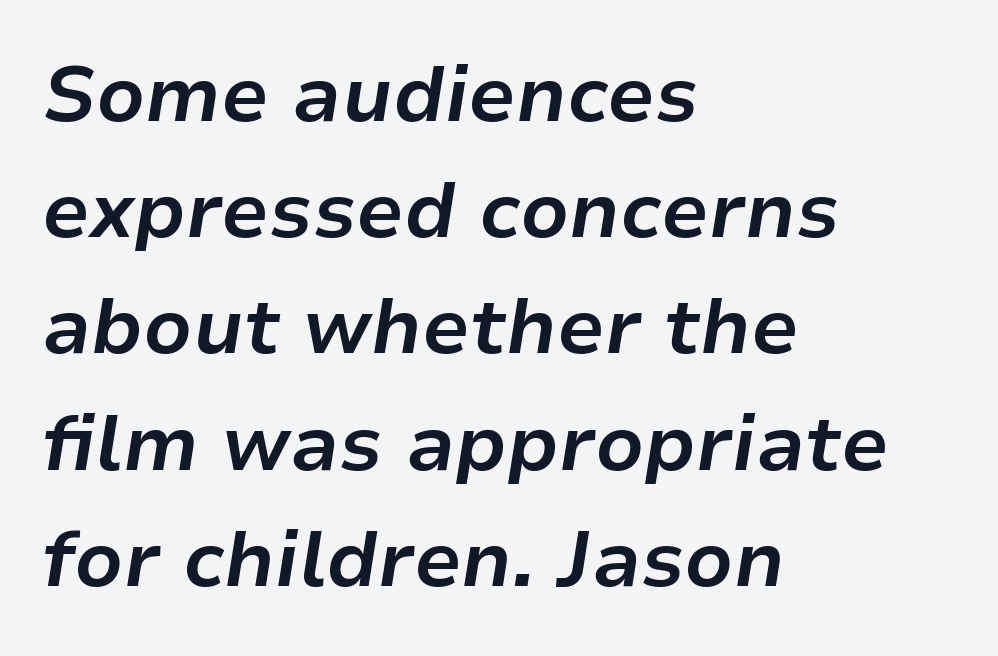
Q: Is the text bold? A: Yes.
Q: Is the text italic (slanted)? A: Yes, it leans right by about 9 degrees.
Q: Is the text underlined? A: No.
Q: How is the paragraph aligned? A: Left-aligned.
Q: Is the spacing between letters normal or unusually wide? A: Normal.
Q: Is the spacing between lines tight, normal or loose? A: Normal.
Q: Width (condensed, normal, or wide)? A: Normal.
Q: Stroke contrast? A: Low.
Q: x-height? A: Medium.
Q: Monospaced? A: No.
